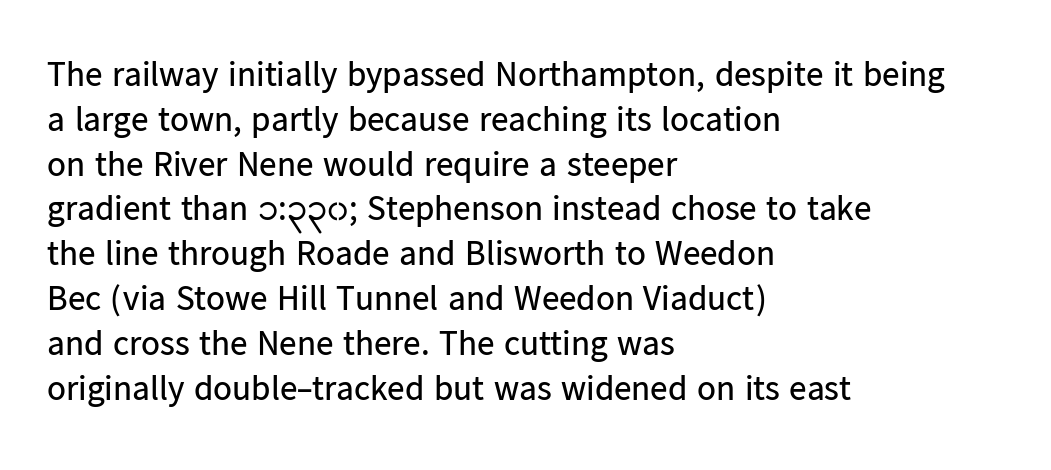
Q: Is the text bold? A: No.
Q: Is the text italic (slanted)? A: No, it is upright.
Q: Is the typeface a serif or a sans-serif typeface? A: Sans-serif.
Q: Is the text underlined? A: No.
Q: How is the paragraph aligned? A: Left-aligned.
Q: Is the spacing between letters normal or unusually wide? A: Normal.
Q: Is the spacing between lines tight, normal or loose? A: Normal.
Q: Width (condensed, normal, or wide)? A: Normal.
Q: Stroke contrast? A: Low.
Q: x-height? A: Medium.
Q: Monospaced? A: No.
